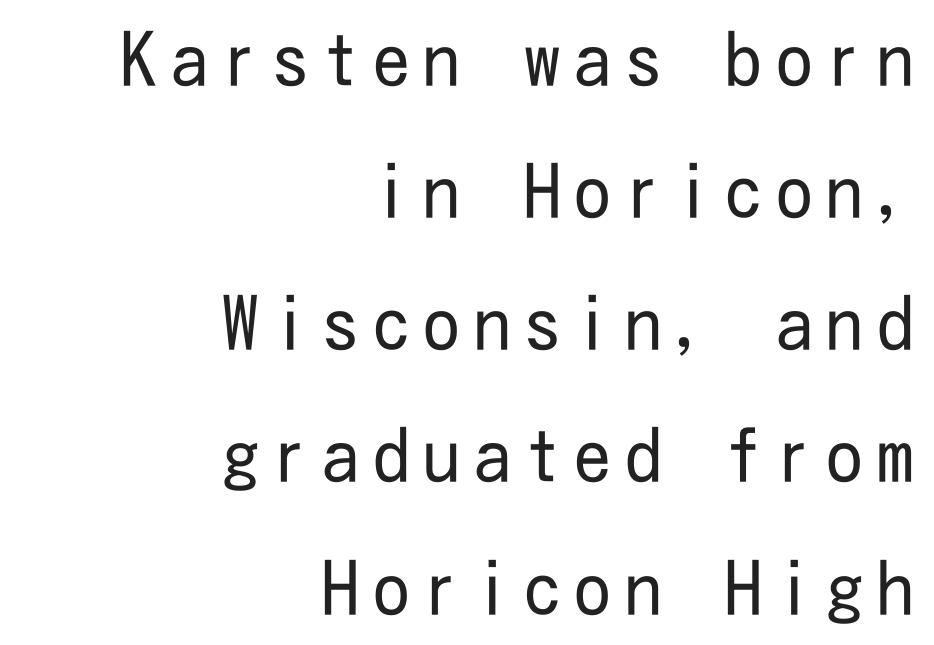
The image shows 73 px regular-weight, condensed sans-serif type, upright; set right-aligned, line spacing 1.81x, not underlined; low stroke contrast and a medium x-height.
